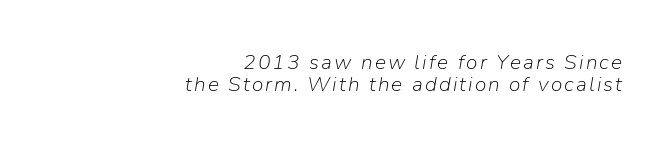
The image shows 21 px text type, italic (leaning right); set right-aligned, tight line spacing (1.03x), not underlined.
